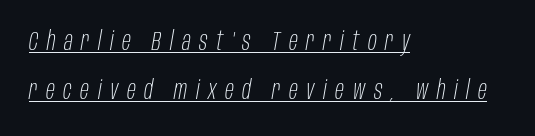
Q: Is the text bold? A: No.
Q: Is the text italic (slanted)? A: Yes, it leans right by about 10 degrees.
Q: Is the text underlined? A: Yes.
Q: How is the paragraph aligned? A: Left-aligned.
Q: Is the spacing between letters normal or unusually wide? A: Unusually wide.
